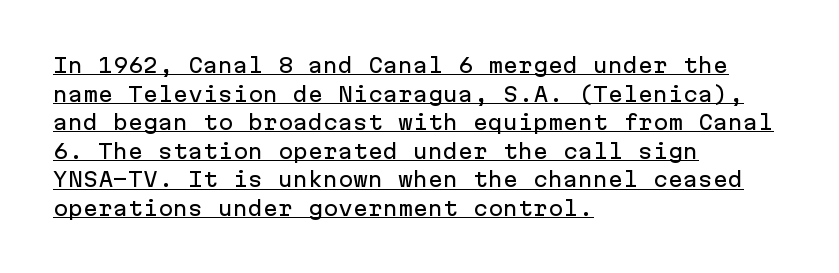
The image shows 20 px text type, upright; set left-aligned, normal line spacing (1.43x), normal letter spacing, underlined.
